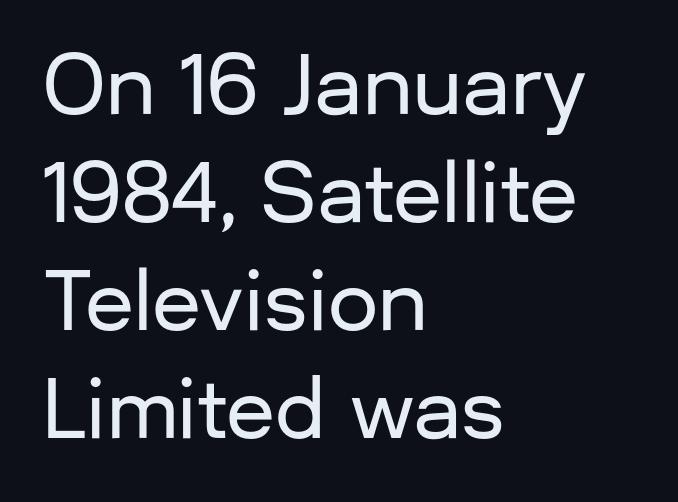
This is sans-serif lettering, the kind often seen on screens and signage. The lines in this sample share a left origin and differ only in where they stop. You could not count columns in this text — the font is proportionally spaced. The passage shown has conventional tracking throughout. Check under the words: just untouched page.
